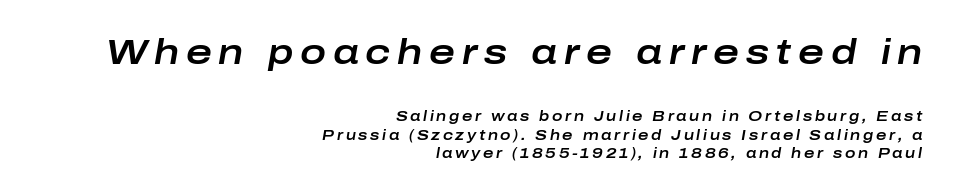
The image shows 35 px wide type, italic (leaning right); set right-aligned, normal line spacing (1.34x), not underlined; the first (top) block is 2.5x larger; low stroke contrast and a medium x-height.
